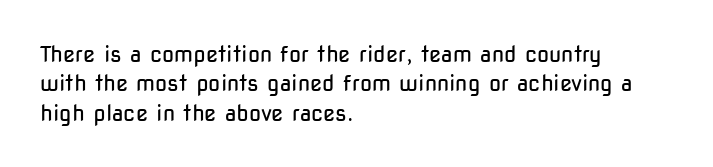
Q: Is the text bold? A: No.
Q: Is the text italic (slanted)? A: No, it is upright.
Q: Is the text underlined? A: No.
Q: How is the paragraph aligned? A: Left-aligned.
Q: Is the spacing between letters normal or unusually wide? A: Normal.
Q: Is the spacing between lines tight, normal or loose? A: Normal.
